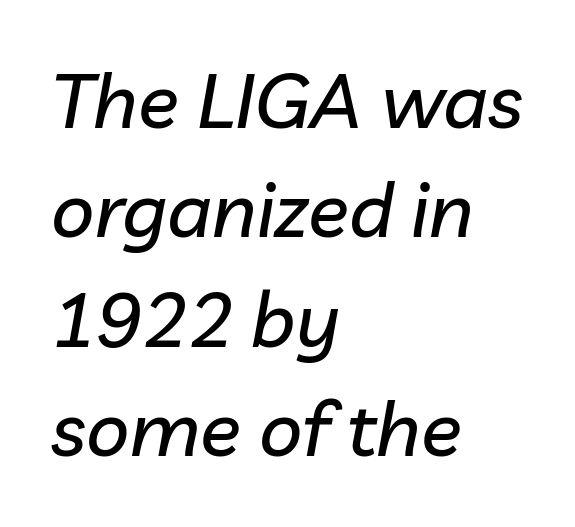
{"italic": "yes", "lean": "right", "slant_degrees": 10, "width": "normal", "stroke_contrast": "low", "x_height": "medium", "monospaced": "no", "underline": "no", "align": "left", "line_spacing": "normal", "line_spacing_ratio": 1.44, "letter_spacing": "normal", "letter_spacing_em": 0.0, "glyph_px": 76}
